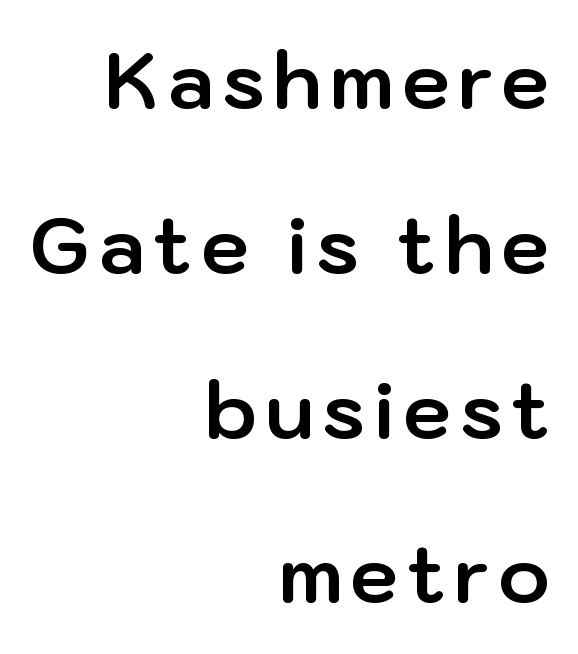
A great deal of white space separates one row of letters from the next. This rendering employs a face without finishing strokes, i.e., a sans-serif. This is heavy type, rendered in bold. One-word summary of the alignment: right. These lines were composed using upright roman letters. The passage shown is typed in a proportional face where columns would drift.
